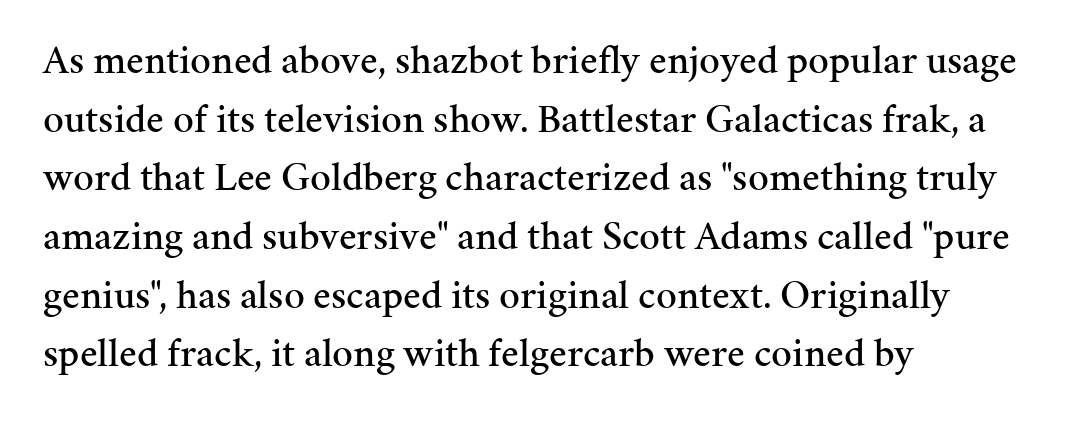
Lines of text with bare space underneath. This is the regular roman posture of the typeface. Each line starts at the same left margin while the right side varies. Are there feet on the stems? There are — it's a serif. Spacing verdict: proportional, widths tailored to each character. There is no visible air inserted between adjacent glyphs.
